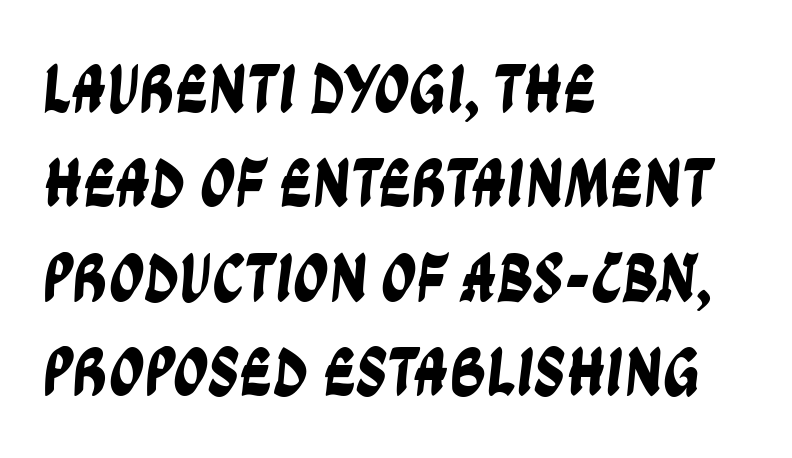
Q: Is the typeface a serif or a sans-serif typeface? A: Sans-serif.
Q: Is the text underlined? A: No.
Q: How is the paragraph aligned? A: Left-aligned.
Q: Is the spacing between letters normal or unusually wide? A: Normal.
Q: Is the spacing between lines tight, normal or loose? A: Normal.
Q: Width (condensed, normal, or wide)? A: Condensed.
Q: Stroke contrast? A: Low.
Q: x-height? A: Large.
Q: Monospaced? A: No.
